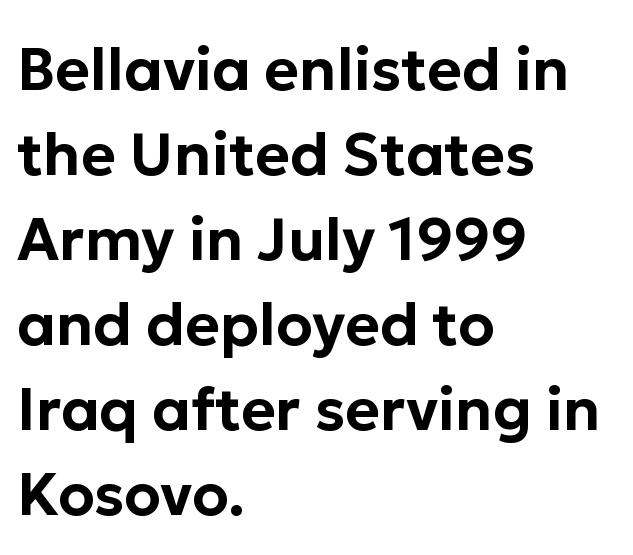
This is the regular roman posture of the typeface. To sum up the face: it is a sans, with no serifs. Here the designer chose a conventional face with non-uniform glyph widths. Compared with a centered layout, this one pins lines to the left instead. Horizontal bands of white between lines are of average thickness.
